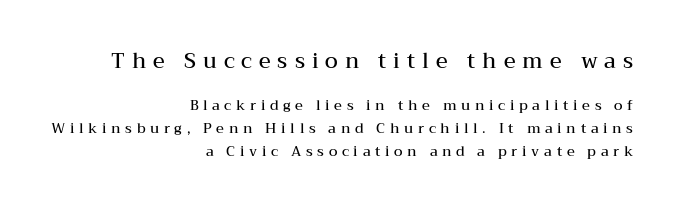
This layout puts the oversized block above and the modest block below. Loose tracking; the words dissolve into strings of separated letters. The typesetter chose a ragged-left arrangement here. Quick note: underline off. Slightly chunky letters — semibold, I'd say, not full bold. Unlike italic type, these characters show no tilt at all.
